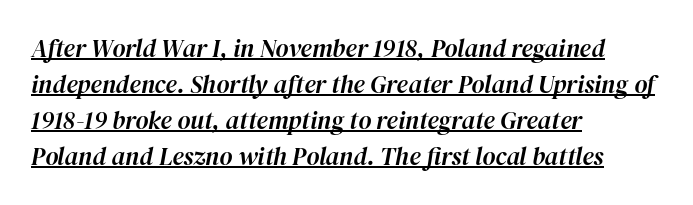
The font's italic variant was chosen for this text. This rendering features underlined lettering. Honestly, the row spacing looks completely unremarkable. These lines are set flush left with a ragged right edge. Letter spacing: default.
